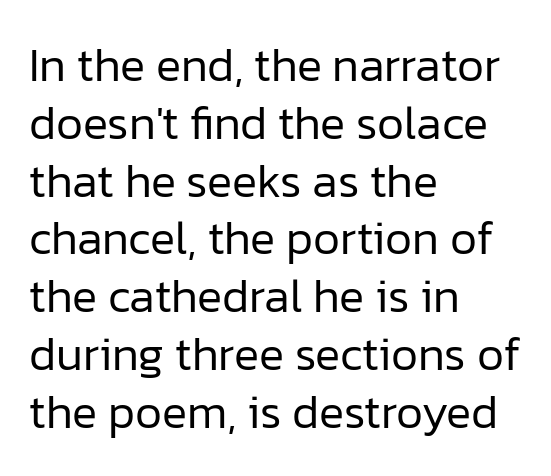
{"serif": "no", "italic": "no", "bold": "no", "weight": "regular", "width": "normal", "stroke_contrast": "low", "x_height": "medium", "monospaced": "no", "underline": "no", "align": "left", "line_spacing_ratio": 1.23, "letter_spacing": "normal", "letter_spacing_em": 0.0, "glyph_px": 47}
